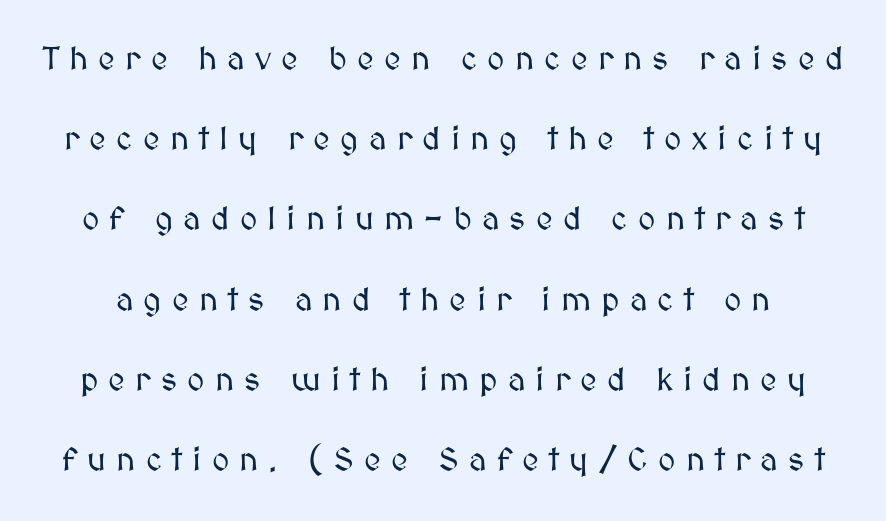
Q: Is the text italic (slanted)? A: No, it is upright.
Q: Is the text underlined? A: No.
Q: Is the spacing between letters normal or unusually wide? A: Unusually wide.
Q: Is the spacing between lines tight, normal or loose? A: Loose.
Q: Width (condensed, normal, or wide)? A: Normal.
Q: Stroke contrast? A: Medium.
Q: x-height? A: Medium.
Q: Monospaced? A: No.
